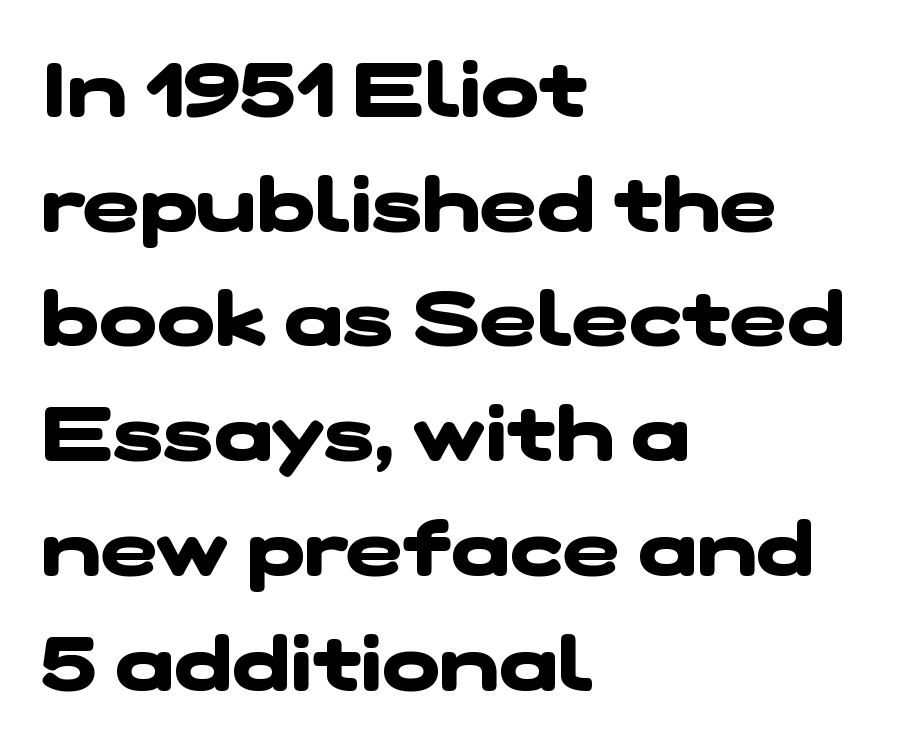
The type family on display is of the sans-serif kind. Summary of weight: heavy, a full bold. Which margin do the lines hug? The left one — the right edge is uneven. The vertical gap from one line to the next is medium.
